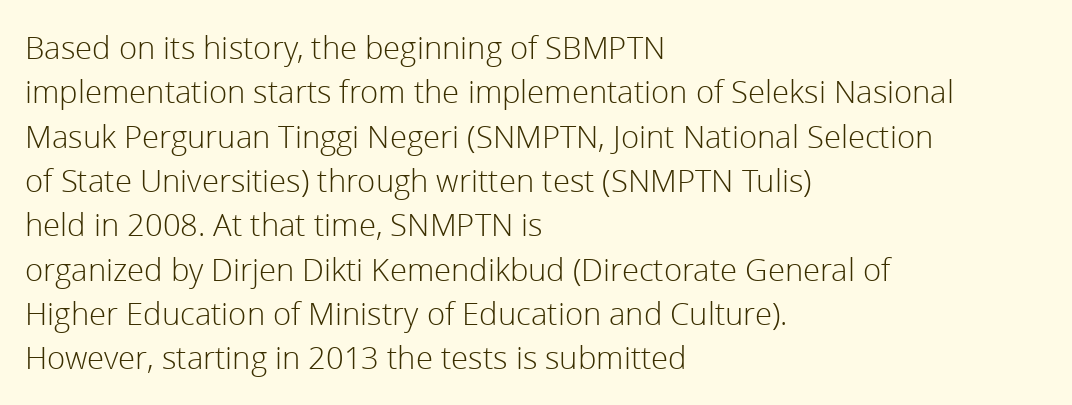
The image shows 31 px light sans-serif type, upright; set left-aligned, normal line spacing (1.43x), normal letter spacing, not underlined; a medium x-height.
